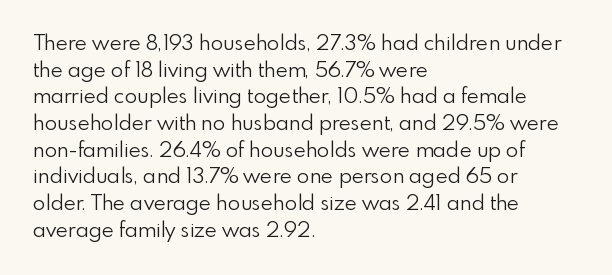
Q: Is the text bold? A: No.
Q: Is the text italic (slanted)? A: No, it is upright.
Q: Is the text underlined? A: No.
Q: How is the paragraph aligned? A: Left-aligned.
Q: Is the spacing between letters normal or unusually wide? A: Normal.
Q: Is the spacing between lines tight, normal or loose? A: Normal.
